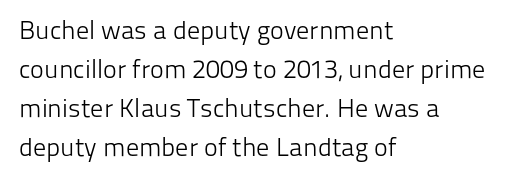
Each new line begins a customary step beneath the previous one. Students, note that the glyphs here touch the page at normal intervals. Letters rest on an invisible, unmarked baseline. Posture: upright roman.
